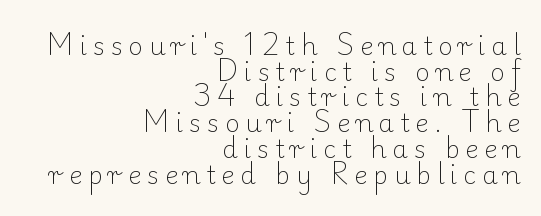
Q: Is the text bold? A: No.
Q: Is the text italic (slanted)? A: No, it is upright.
Q: Is the text underlined? A: No.
Q: How is the paragraph aligned? A: Right-aligned.
Q: Is the spacing between letters normal or unusually wide? A: Unusually wide.
Q: Is the spacing between lines tight, normal or loose? A: Tight.
